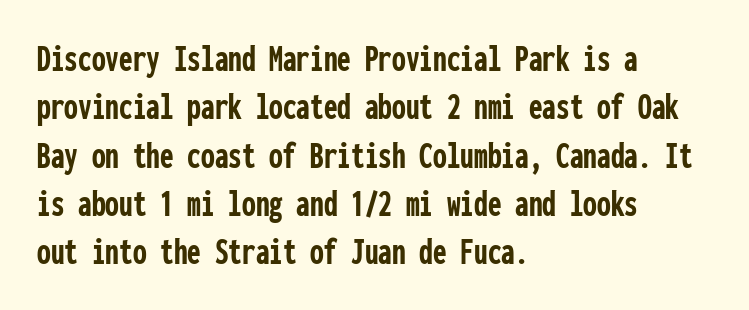
{"serif": "no", "italic": "no", "bold": "yes", "weight": "semibold", "width": "condensed", "stroke_contrast": "low", "x_height": "medium", "monospaced": "yes", "underline": "no", "align": "left", "line_spacing_ratio": 1.24, "letter_spacing": "normal", "letter_spacing_em": 0.0, "glyph_px": 39}
